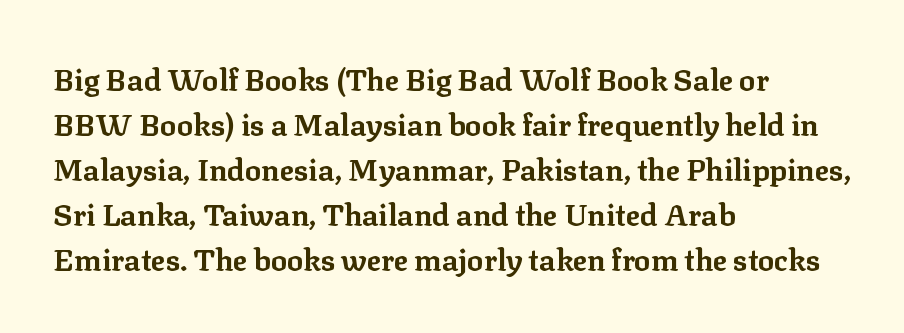
Layout note: lines flush left. This block has exactly the height ordinary leading produces. I'd describe the lettering as bold — thick and assertive. Spacing between characters is what you'd get straight out of the box. Unlike italic type, these characters show no tilt at all. Character widths vary here, with narrow letters taking less room than wide ones.
